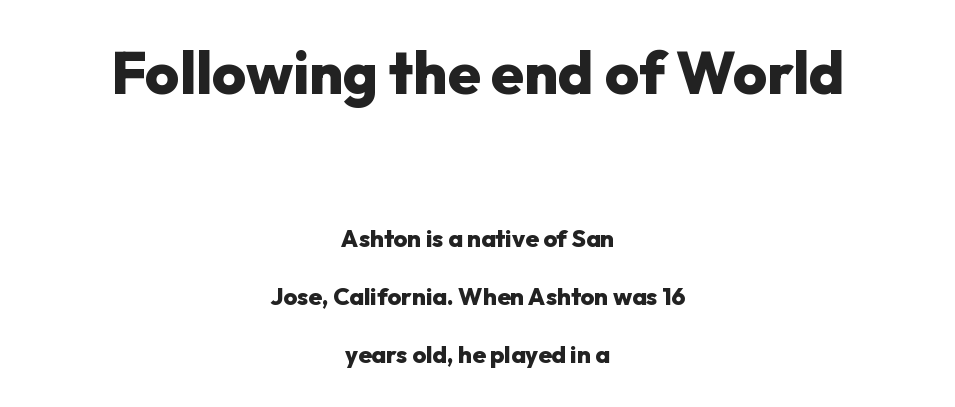
{"serif": "no", "italic": "no", "bold": "yes", "weight": "heavy", "width": "normal", "stroke_contrast": "low", "x_height": "medium", "monospaced": "no", "underline": "no", "align": "center", "line_spacing": "loose", "line_spacing_ratio": 2.41, "letter_spacing": "normal", "letter_spacing_em": 0.0, "larger_block": "first", "size_ratio": 2.46, "glyph_px": 59}
